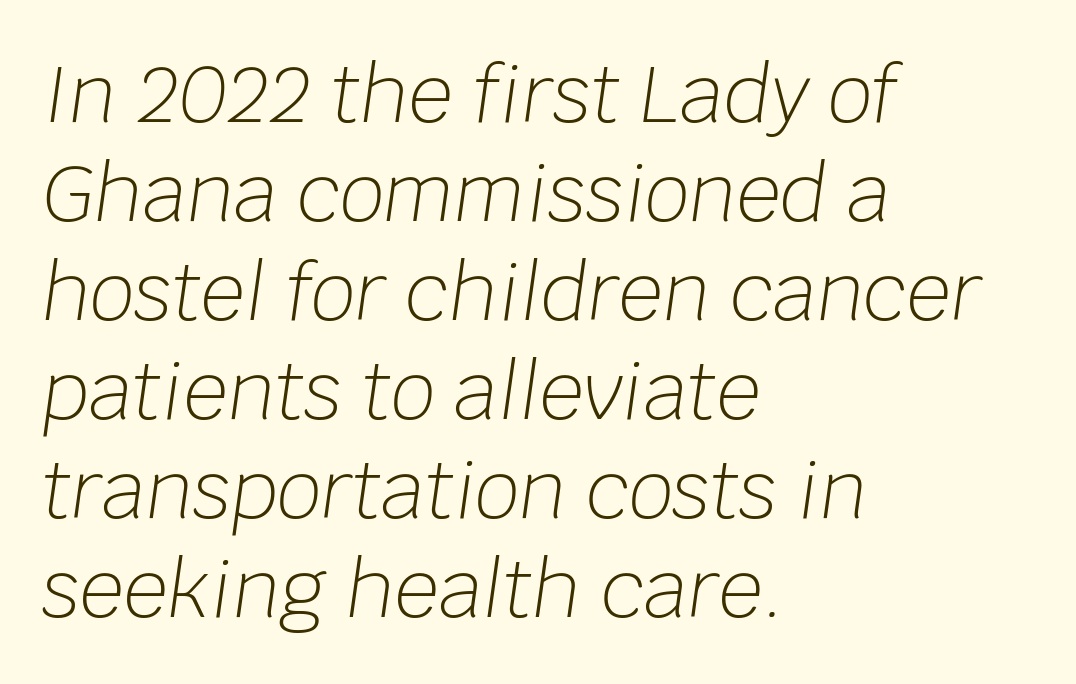
{"italic": "yes", "lean": "right", "slant_degrees": 8, "bold": "no", "weight": "light", "width": "normal", "stroke_contrast": "low", "x_height": "large", "monospaced": "no", "underline": "no", "align": "left", "line_spacing": "normal", "line_spacing_ratio": 1.27, "letter_spacing": "normal", "letter_spacing_em": 0.0, "glyph_px": 78}
